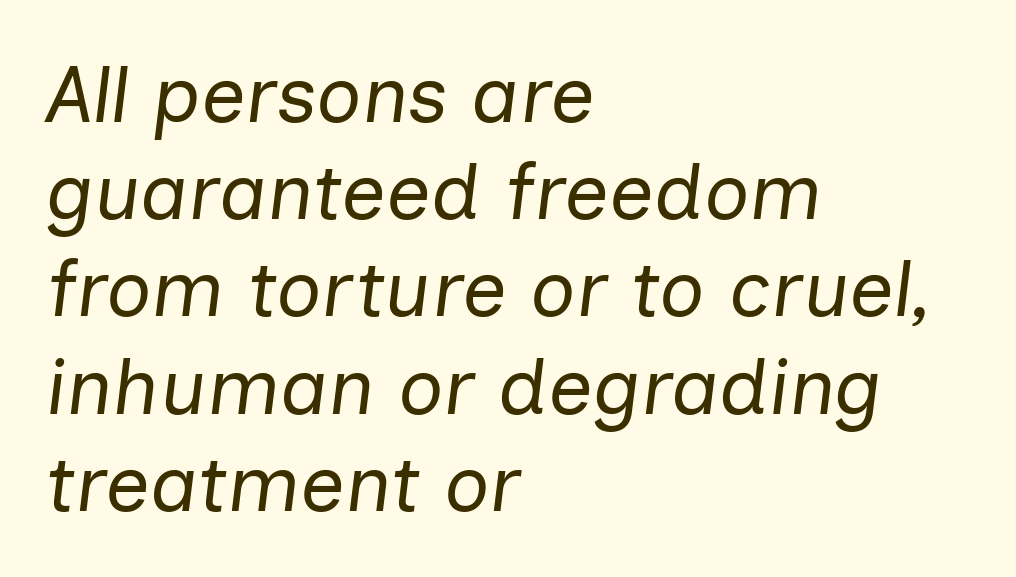
Q: Is the text bold? A: No.
Q: Is the text italic (slanted)? A: Yes, it leans right by about 7 degrees.
Q: Is the text underlined? A: No.
Q: How is the paragraph aligned? A: Left-aligned.
Q: Is the spacing between letters normal or unusually wide? A: Normal.
Q: Width (condensed, normal, or wide)? A: Normal.
Q: Stroke contrast? A: Low.
Q: x-height? A: Medium.
Q: Monospaced? A: No.
